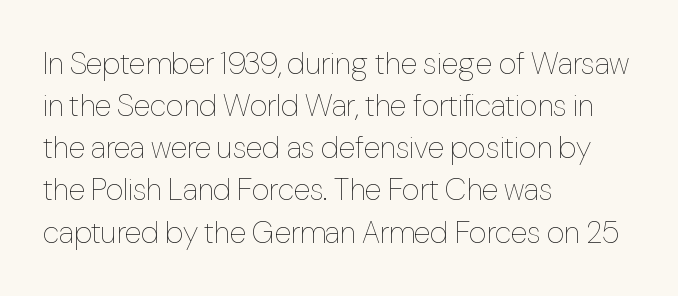
Q: Is the text bold? A: No.
Q: Is the text italic (slanted)? A: No, it is upright.
Q: Is the text underlined? A: No.
Q: How is the paragraph aligned? A: Left-aligned.
Q: Is the spacing between letters normal or unusually wide? A: Normal.
Q: Is the spacing between lines tight, normal or loose? A: Normal.
Q: Width (condensed, normal, or wide)? A: Condensed.
Q: Stroke contrast? A: Low.
Q: x-height? A: Medium.
Q: Monospaced? A: No.
